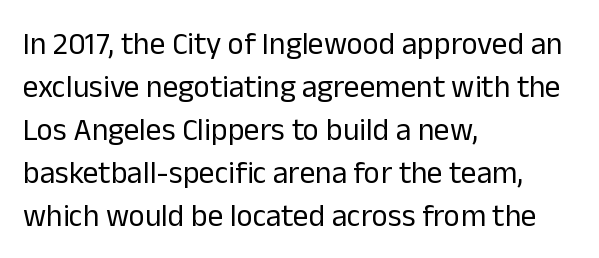
{"serif": "no", "italic": "no", "bold": "no", "weight": "regular", "width": "normal", "stroke_contrast": "low", "x_height": "medium", "monospaced": "no", "underline": "no", "align": "left", "line_spacing": "normal", "line_spacing_ratio": 1.39, "letter_spacing": "normal", "letter_spacing_em": 0.0, "glyph_px": 31}
